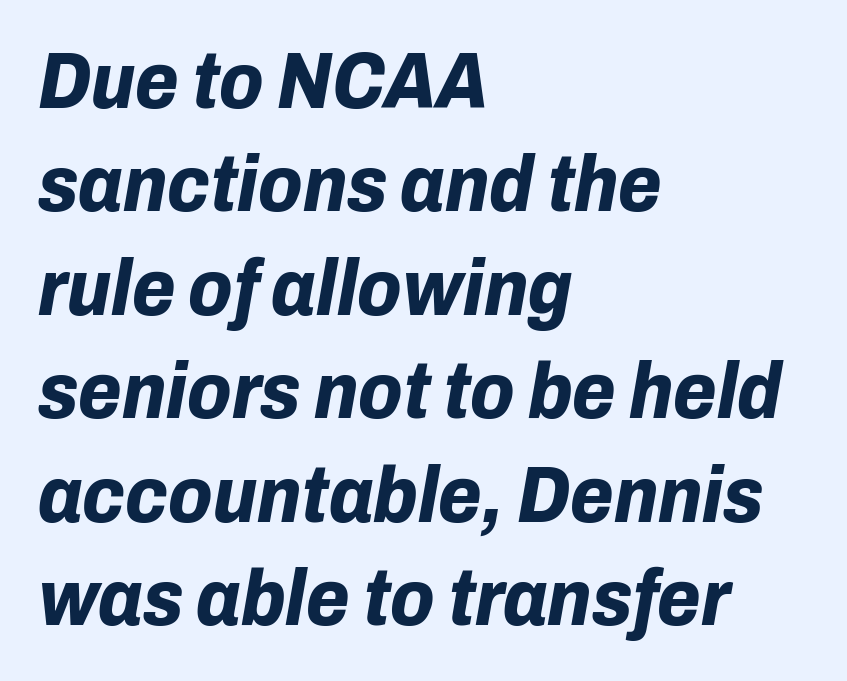
The image shows 79 px bold type, italic (leaning right); set left-aligned, normal line spacing (1.31x), normal letter spacing, not underlined; low stroke contrast and a medium x-height.
